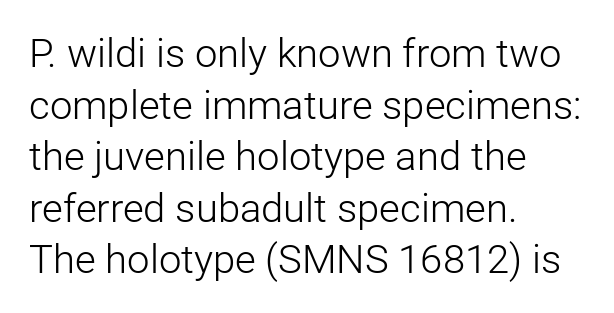
The image shows 40 px light sans-serif type, upright; set left-aligned, normal line spacing (1.29x), normal letter spacing, not underlined; low stroke contrast and a medium x-height.
